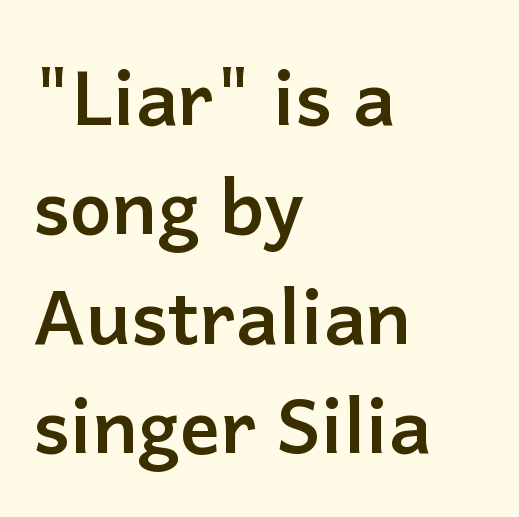
Chunky letters — that's bold for sure. Caption: multi-line text, flush left, ragged right. These lines are composed in type without serifs. Quick note: interline space is typical. Notice how the stems are strictly vertical — no italics here.
